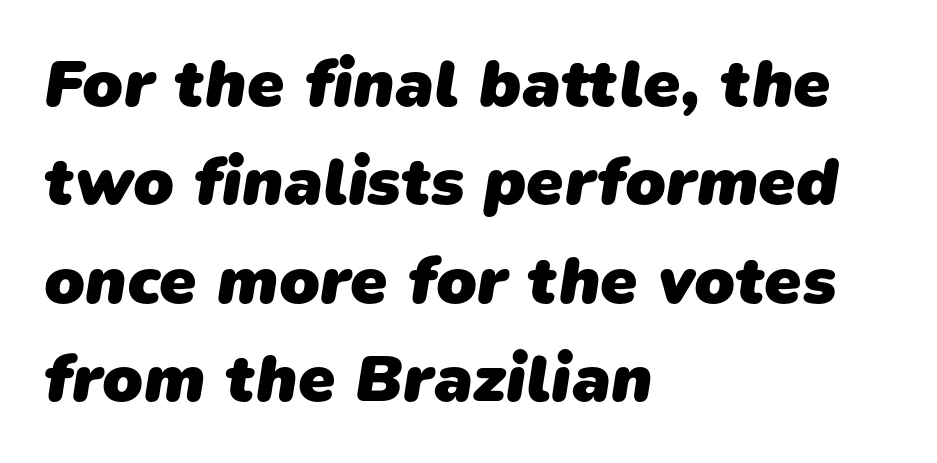
{"serif": "no", "bold": "yes", "weight": "heavy", "width": "normal", "stroke_contrast": "low", "x_height": "medium", "monospaced": "no", "underline": "no", "align": "left", "line_spacing": "normal", "line_spacing_ratio": 1.47, "letter_spacing": "normal", "letter_spacing_em": 0.0, "glyph_px": 67}
